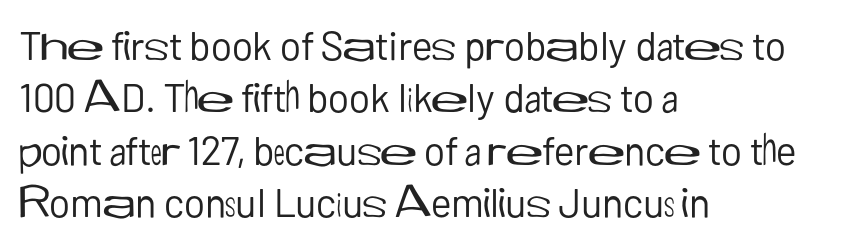
The image shows 40 px regular-weight sans-serif type, upright; set left-aligned, normal line spacing (1.31x), normal letter spacing, not underlined; low stroke contrast and a medium x-height.
